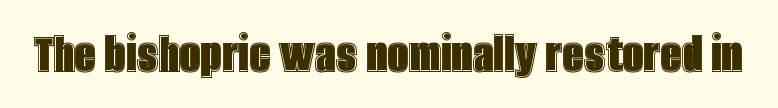
Q: Is the text italic (slanted)? A: No, it is upright.
Q: Is the text underlined? A: No.
Q: Is the spacing between letters normal or unusually wide? A: Normal.
Q: Width (condensed, normal, or wide)? A: Condensed.
Q: x-height? A: Large.
Q: Monospaced? A: No.
